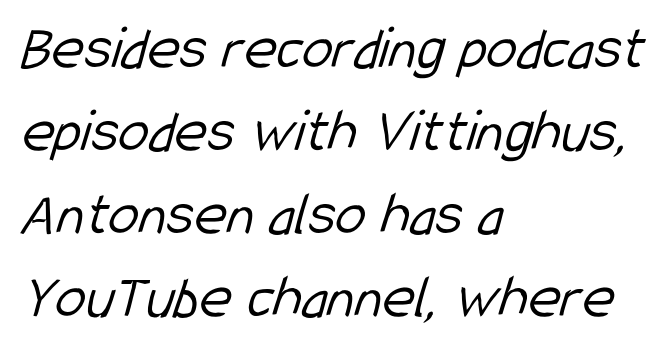
{"serif": "no", "bold": "no", "weight": "light", "width": "condensed", "stroke_contrast": "low", "x_height": "medium", "monospaced": "no", "underline": "no", "align": "left", "line_spacing": "normal", "line_spacing_ratio": 1.34, "letter_spacing": "normal", "letter_spacing_em": 0.0, "glyph_px": 62}
